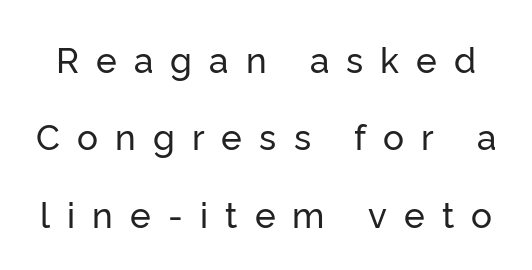
The image shows 35 px sans-serif type, upright; set loose line spacing (2.21x), unusually wide letter spacing (+0.49 em), not underlined; low stroke contrast and a medium x-height.
